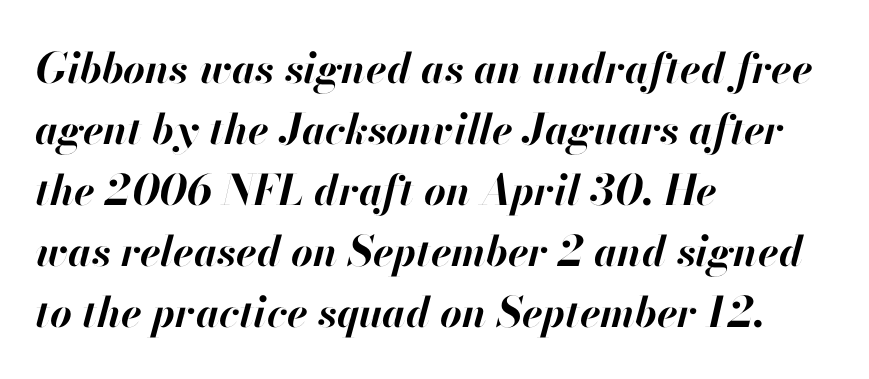
{"italic": "yes", "lean": "right", "slant_degrees": 13, "bold": "yes", "weight": "bold", "width": "normal", "stroke_contrast": "high", "x_height": "small", "monospaced": "no", "underline": "no", "align": "left", "line_spacing": "normal", "line_spacing_ratio": 1.45, "letter_spacing": "normal", "letter_spacing_em": 0.0, "glyph_px": 42}
